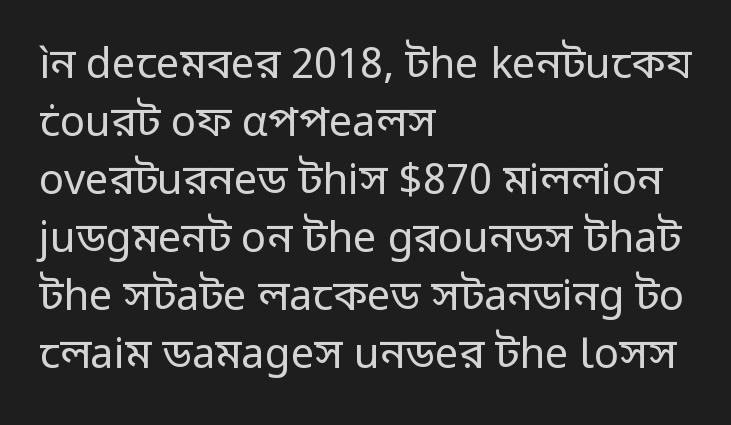
{"serif": "no", "italic": "no", "bold": "no", "weight": "regular", "width": "normal", "stroke_contrast": "low", "x_height": "medium", "monospaced": "no", "underline": "no", "align": "left", "line_spacing": "normal", "line_spacing_ratio": 1.38, "letter_spacing": "normal", "letter_spacing_em": 0.0, "glyph_px": 42}
